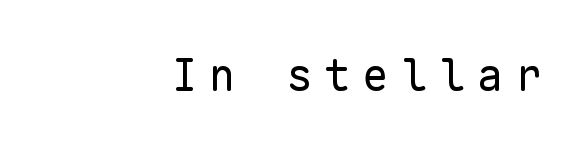
{"serif": "no", "italic": "no", "bold": "no", "weight": "regular", "width": "normal", "stroke_contrast": "low", "x_height": "medium", "monospaced": "yes", "underline": "no", "align": "right", "letter_spacing": "wide", "letter_spacing_em": 0.27, "glyph_px": 44}
